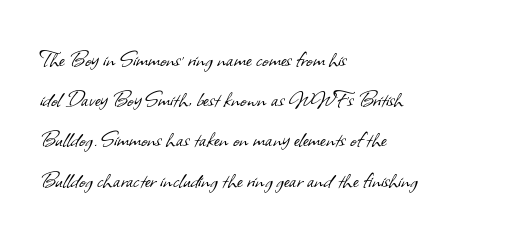
The image shows 27 px text type; set left-aligned, normal line spacing (1.49x), normal letter spacing, not underlined.
